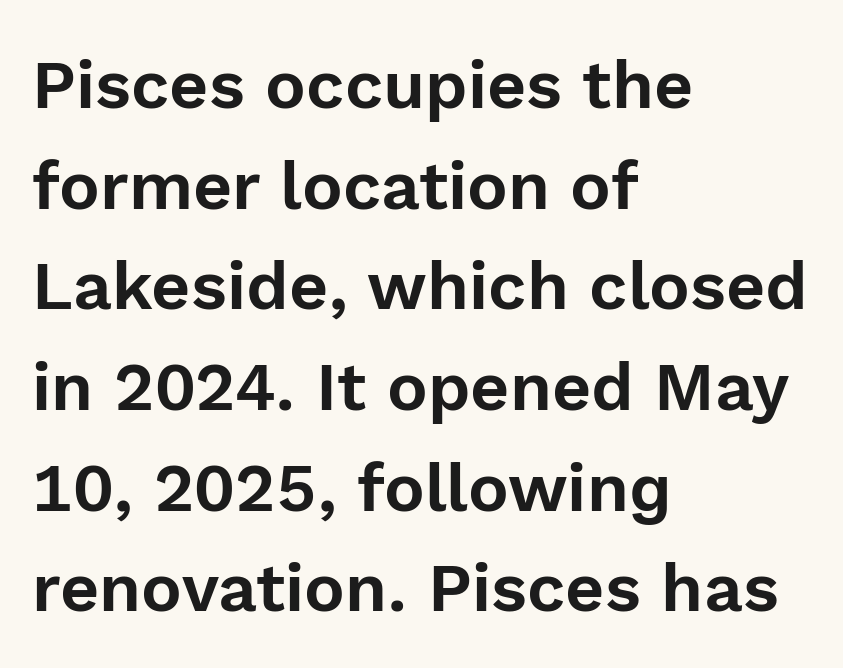
{"serif": "no", "italic": "no", "width": "normal", "x_height": "medium", "monospaced": "no", "underline": "no", "align": "left", "line_spacing": "normal", "line_spacing_ratio": 1.48, "letter_spacing": "normal", "letter_spacing_em": 0.0, "glyph_px": 68}
